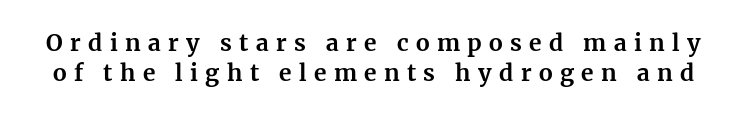
{"italic": "no", "bold": "yes", "underline": "no", "line_spacing": "normal", "line_spacing_ratio": 1.32, "letter_spacing": "wide", "letter_spacing_em": 0.32, "glyph_px": 23}
